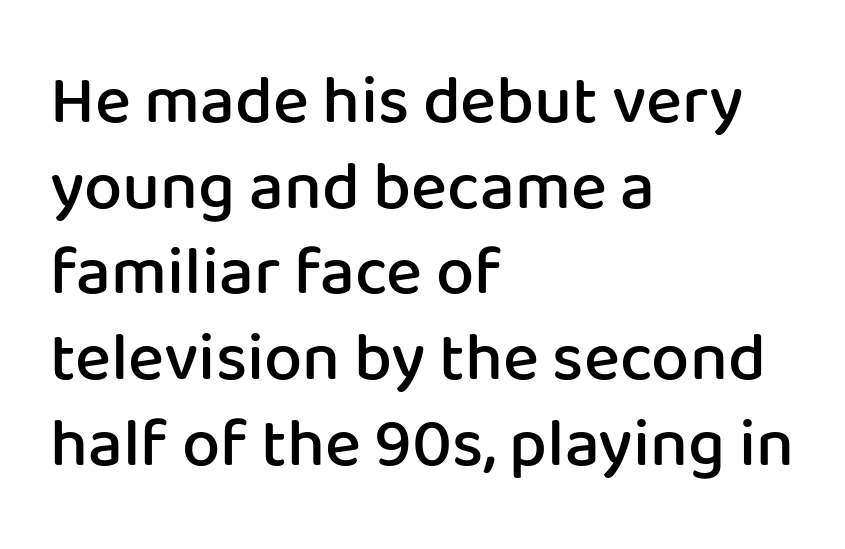
Q: Is the text bold? A: Semi-bold.
Q: Is the text italic (slanted)? A: No, it is upright.
Q: Is the typeface a serif or a sans-serif typeface? A: Sans-serif.
Q: Is the text underlined? A: No.
Q: How is the paragraph aligned? A: Left-aligned.
Q: Is the spacing between letters normal or unusually wide? A: Normal.
Q: Is the spacing between lines tight, normal or loose? A: Normal.
Q: Width (condensed, normal, or wide)? A: Normal.
Q: Stroke contrast? A: Low.
Q: x-height? A: Medium.
Q: Monospaced? A: No.
